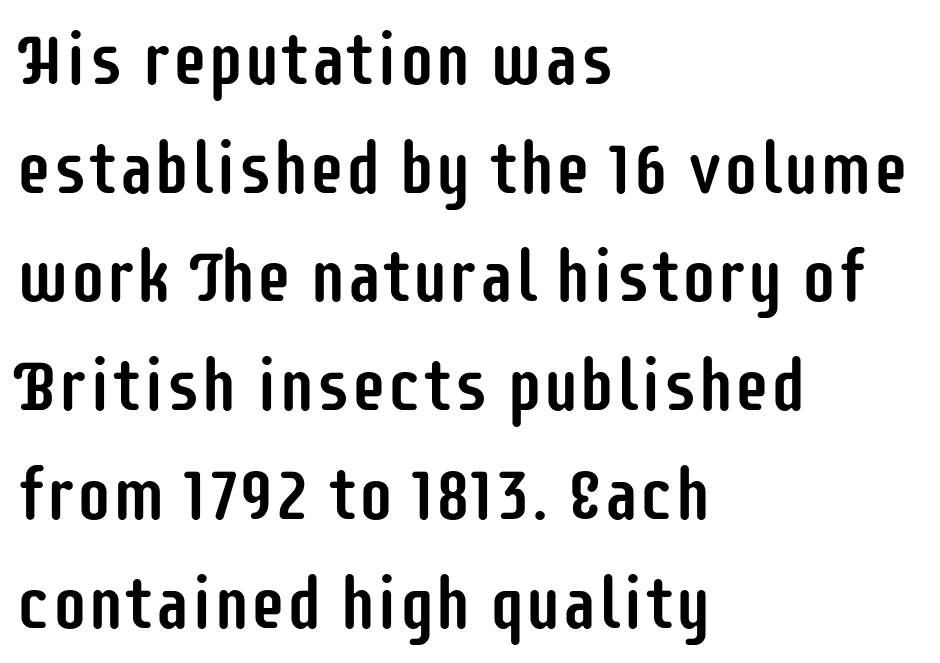
{"serif": "no", "italic": "no", "width": "condensed", "stroke_contrast": "low", "x_height": "large", "monospaced": "no", "underline": "no", "align": "left", "line_spacing": "normal", "line_spacing_ratio": 1.51, "letter_spacing": "normal", "letter_spacing_em": 0.0, "glyph_px": 72}
